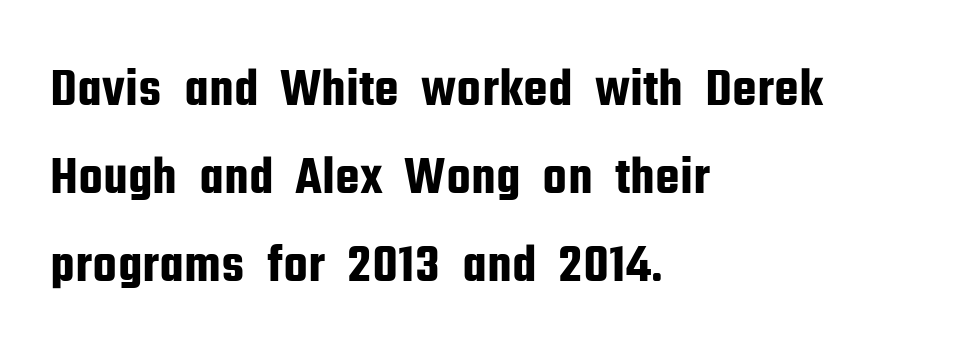
{"serif": "no", "italic": "no", "width": "condensed", "stroke_contrast": "low", "x_height": "medium", "monospaced": "no", "underline": "no", "align": "left", "line_spacing": "normal", "line_spacing_ratio": 1.6, "letter_spacing": "normal", "letter_spacing_em": 0.0, "glyph_px": 55}
